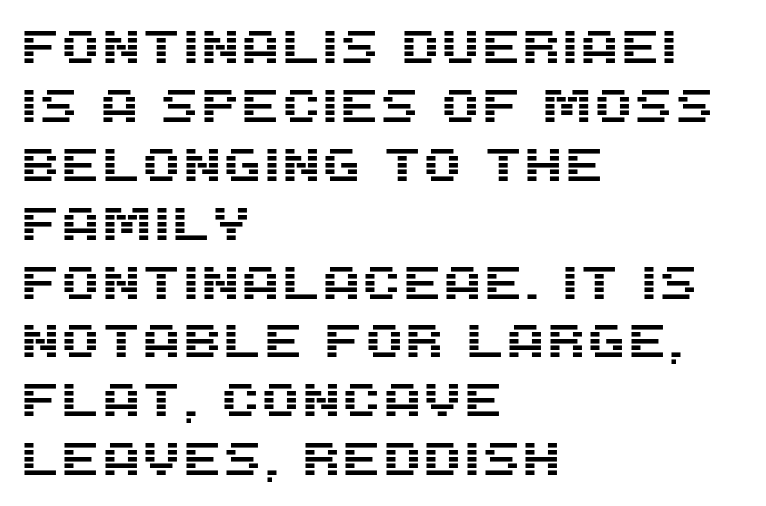
Compared with typical body copy, the letter spacing here is the same. The face used here is proportionally spaced, like ordinary book or web type. Rendered with straight, roman letterforms. Rule under the text: the space is simply empty. The rendering shows plain stroke endings on the letterforms — a sans-serif design.
